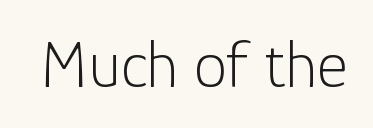
Q: Is the text bold? A: No.
Q: Is the text italic (slanted)? A: No, it is upright.
Q: Is the typeface a serif or a sans-serif typeface? A: Sans-serif.
Q: Is the text underlined? A: No.
Q: Is the spacing between letters normal or unusually wide? A: Normal.
Q: Width (condensed, normal, or wide)? A: Normal.
Q: Stroke contrast? A: Low.
Q: x-height? A: Medium.
Q: Monospaced? A: No.
